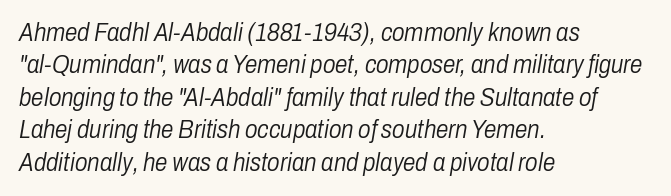
Q: Is the text bold? A: No.
Q: Is the text italic (slanted)? A: Yes, it leans right by about 10 degrees.
Q: Is the text underlined? A: No.
Q: How is the paragraph aligned? A: Left-aligned.
Q: Is the spacing between letters normal or unusually wide? A: Normal.
Q: Is the spacing between lines tight, normal or loose? A: Normal.
